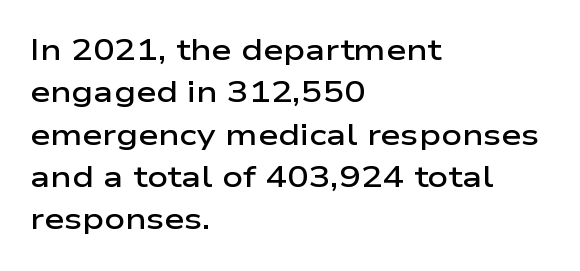
{"serif": "no", "italic": "no", "bold": "semi", "weight": "semibold", "width": "wide", "stroke_contrast": "low", "x_height": "medium", "monospaced": "no", "underline": "no", "align": "left", "line_spacing": "normal", "line_spacing_ratio": 1.46, "letter_spacing": "normal", "letter_spacing_em": 0.0, "glyph_px": 29}
